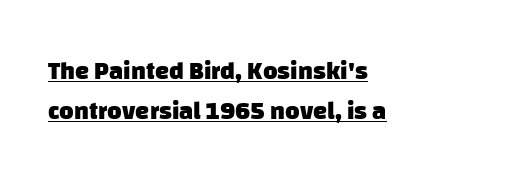
{"bold": "yes", "underline": "yes", "align": "left", "line_spacing": "normal", "line_spacing_ratio": 1.6, "letter_spacing": "normal", "letter_spacing_em": 0.0, "glyph_px": 25}
